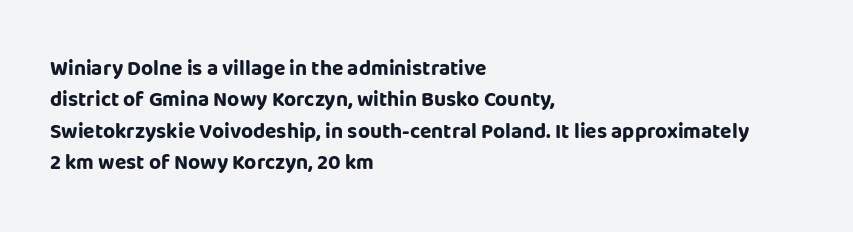
{"italic": "no", "bold": "yes", "underline": "no", "align": "left", "line_spacing": "normal", "line_spacing_ratio": 1.49, "letter_spacing": "normal", "letter_spacing_em": 0.0, "glyph_px": 21}
